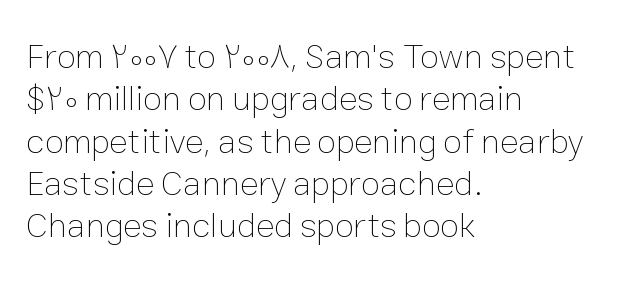
Q: Is the text bold? A: No.
Q: Is the text italic (slanted)? A: No, it is upright.
Q: Is the text underlined? A: No.
Q: How is the paragraph aligned? A: Left-aligned.
Q: Is the spacing between letters normal or unusually wide? A: Normal.
Q: Width (condensed, normal, or wide)? A: Normal.
Q: Stroke contrast? A: Low.
Q: x-height? A: Medium.
Q: Monospaced? A: No.
